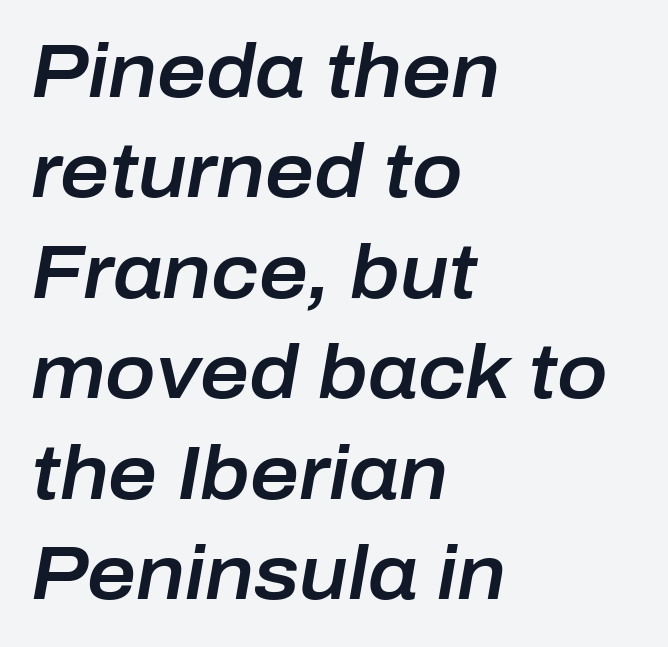
Q: Is the text italic (slanted)? A: Yes, it leans right by about 10 degrees.
Q: Is the text underlined? A: No.
Q: How is the paragraph aligned? A: Left-aligned.
Q: Is the spacing between letters normal or unusually wide? A: Normal.
Q: Is the spacing between lines tight, normal or loose? A: Normal.
Q: Width (condensed, normal, or wide)? A: Normal.
Q: Stroke contrast? A: Low.
Q: x-height? A: Medium.
Q: Monospaced? A: No.
